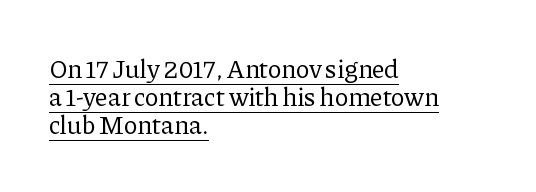
Q: Is the text bold? A: No.
Q: Is the text italic (slanted)? A: No, it is upright.
Q: Is the text underlined? A: Yes.
Q: How is the paragraph aligned? A: Left-aligned.
Q: Is the spacing between letters normal or unusually wide? A: Normal.
Q: Is the spacing between lines tight, normal or loose? A: Tight.
